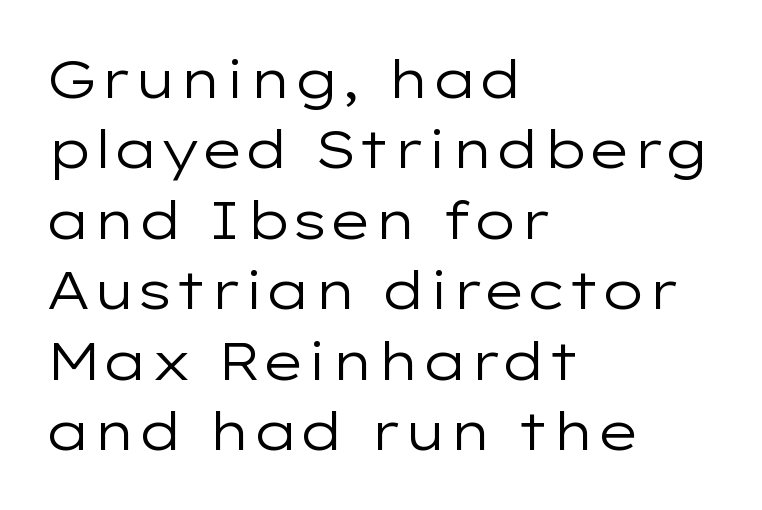
The image shows 53 px regular-weight, wide sans-serif type, upright; set left-aligned, normal line spacing (1.33x), normal letter spacing, not underlined; low stroke contrast and a medium x-height.
